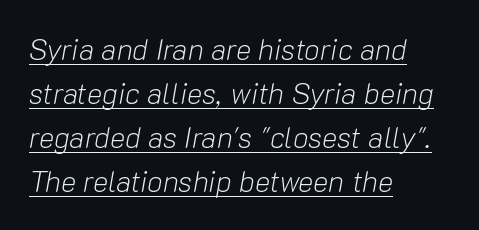
Q: Is the text bold? A: No.
Q: Is the text italic (slanted)? A: Yes, it leans right by about 10 degrees.
Q: Is the text underlined? A: Yes.
Q: How is the paragraph aligned? A: Left-aligned.
Q: Is the spacing between letters normal or unusually wide? A: Normal.
Q: Is the spacing between lines tight, normal or loose? A: Normal.
Q: Width (condensed, normal, or wide)? A: Normal.
Q: Stroke contrast? A: Low.
Q: x-height? A: Medium.
Q: Monospaced? A: No.
